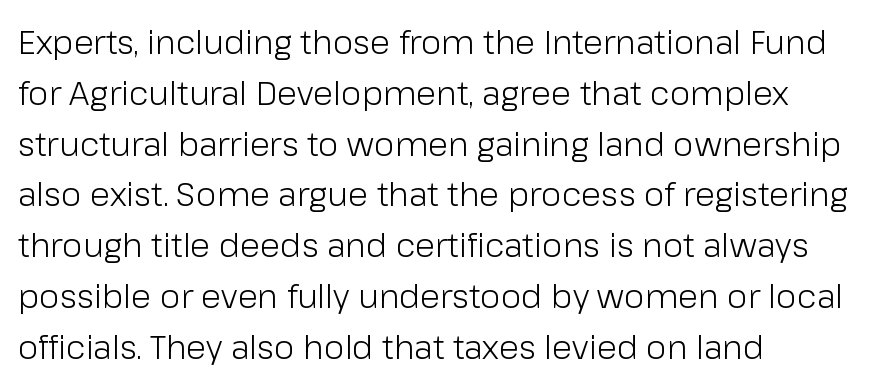
Q: Is the text bold? A: No.
Q: Is the text italic (slanted)? A: No, it is upright.
Q: Is the typeface a serif or a sans-serif typeface? A: Sans-serif.
Q: Is the text underlined? A: No.
Q: How is the paragraph aligned? A: Left-aligned.
Q: Is the spacing between letters normal or unusually wide? A: Normal.
Q: Is the spacing between lines tight, normal or loose? A: Normal.
Q: Width (condensed, normal, or wide)? A: Normal.
Q: Stroke contrast? A: Low.
Q: x-height? A: Medium.
Q: Monospaced? A: No.
